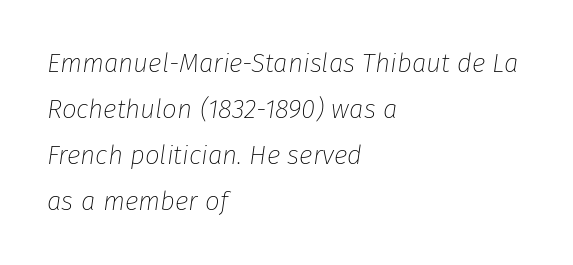
Is the letter spacing exaggerated? No — it looks like the ordinary default. The font sits on the lighter half of the weight spectrum, regular included. The lines are quadded left. Beneath every word, the page is bare.
